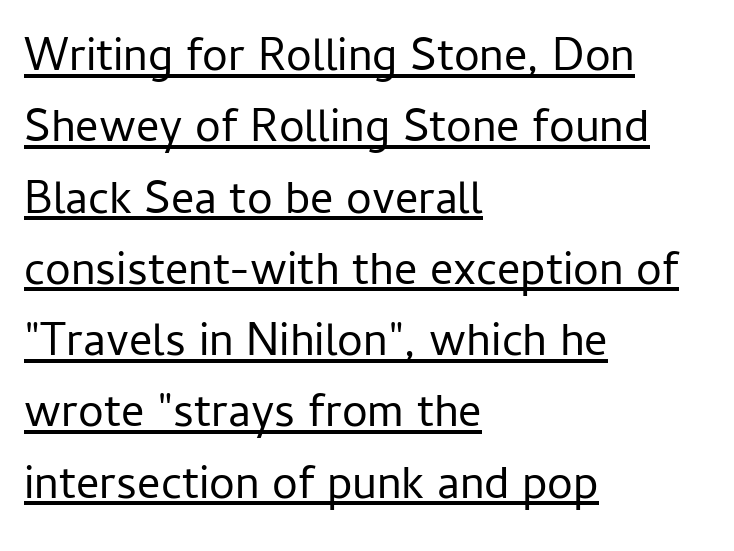
{"serif": "no", "italic": "no", "bold": "no", "weight": "regular", "width": "normal", "stroke_contrast": "low", "x_height": "medium", "monospaced": "no", "underline": "yes", "align": "left", "line_spacing": "normal", "line_spacing_ratio": 1.55, "letter_spacing": "normal", "letter_spacing_em": 0.0, "glyph_px": 46}
